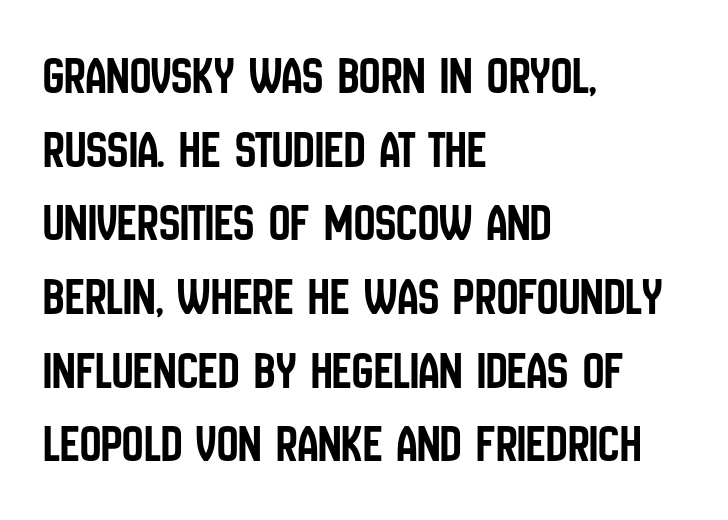
{"serif": "no", "italic": "no", "width": "condensed", "stroke_contrast": "low", "x_height": "large", "monospaced": "no", "underline": "no", "align": "left", "line_spacing": "normal", "line_spacing_ratio": 1.39, "letter_spacing": "normal", "letter_spacing_em": 0.0, "glyph_px": 53}
